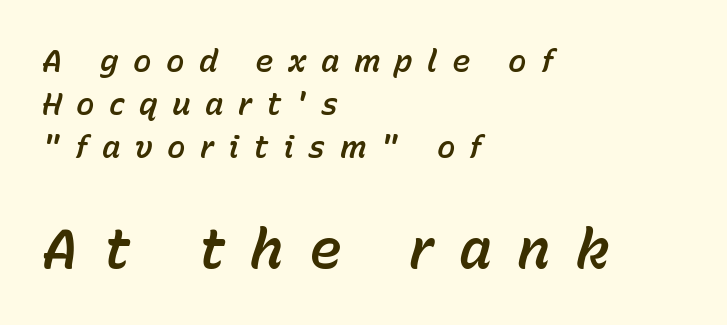
Q: Is the text italic (slanted)? A: Yes, it leans right by about 15 degrees.
Q: Is the text underlined? A: No.
Q: How is the paragraph aligned? A: Left-aligned.
Q: Is the spacing between letters normal or unusually wide? A: Unusually wide.
Q: Is the spacing between lines tight, normal or loose? A: Normal.
Q: Which block of text is set in a larger size, the first (top) or the second (bottom)? A: The second (bottom) one.
Q: Width (condensed, normal, or wide)? A: Normal.
Q: Stroke contrast? A: Low.
Q: x-height? A: Medium.
Q: Monospaced? A: No.
